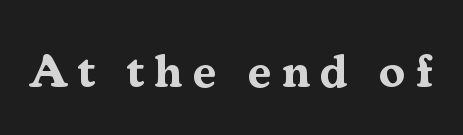
Q: Is the text bold? A: Yes.
Q: Is the text italic (slanted)? A: No, it is upright.
Q: Is the typeface a serif or a sans-serif typeface? A: Serif.
Q: Is the text underlined? A: No.
Q: Is the spacing between letters normal or unusually wide? A: Unusually wide.
Q: Width (condensed, normal, or wide)? A: Normal.
Q: Stroke contrast? A: Medium.
Q: x-height? A: Medium.
Q: Monospaced? A: No.
